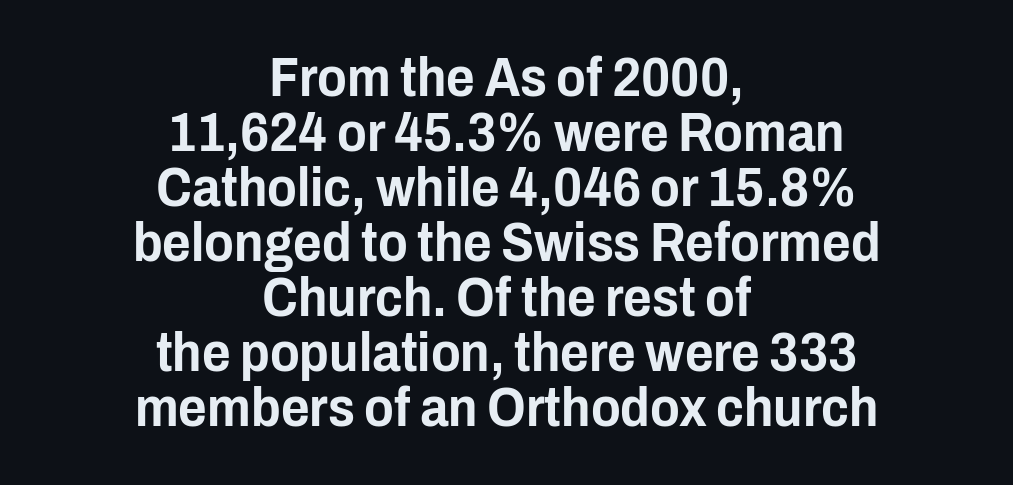
The leading is snug, giving the passage a crowded texture. Do the characters align in a grid? No, the font is proportional. This is sans-serif lettering, the kind often seen on screens and signage. In terms of letterspacing, this is plain default setting.
